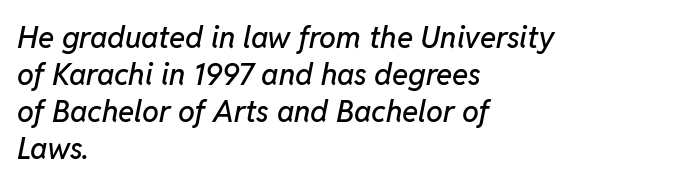
{"italic": "yes", "lean": "right", "slant_degrees": 11, "width": "normal", "stroke_contrast": "low", "x_height": "medium", "monospaced": "no", "underline": "no", "align": "left", "line_spacing_ratio": 1.23, "letter_spacing": "normal", "letter_spacing_em": 0.0, "glyph_px": 30}
